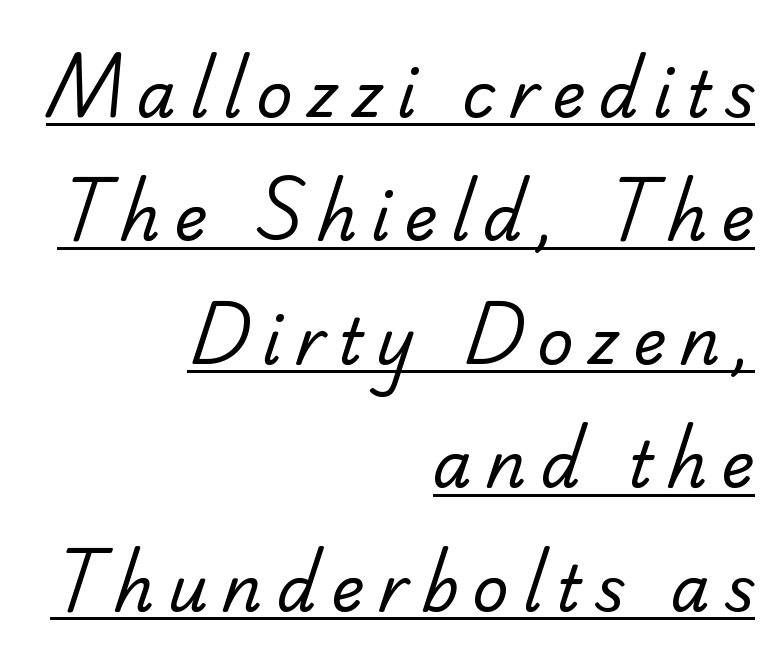
{"serif": "yes", "bold": "no", "weight": "regular", "width": "normal", "stroke_contrast": "low", "x_height": "small", "monospaced": "no", "underline": "yes", "align": "right", "line_spacing": "loose", "line_spacing_ratio": 1.96, "letter_spacing": "wide", "letter_spacing_em": 0.22, "glyph_px": 63}
